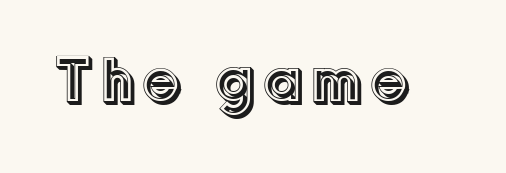
Proportional: the letters do not fall into vertical columns. Descender tails drop into unmarked territory. Posture: straight, roman, zero tilt.
